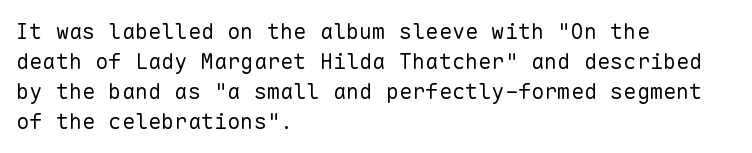
{"italic": "no", "bold": "no", "underline": "no", "align": "left", "line_spacing": "normal", "line_spacing_ratio": 1.37, "letter_spacing": "normal", "letter_spacing_em": 0.0, "glyph_px": 22}
